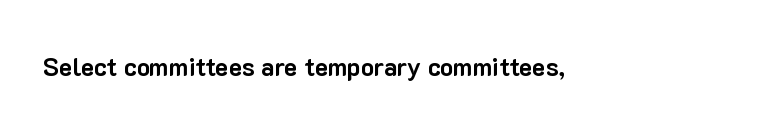
{"italic": "no", "bold": "yes", "underline": "no", "letter_spacing": "normal", "letter_spacing_em": 0.0, "glyph_px": 25}
